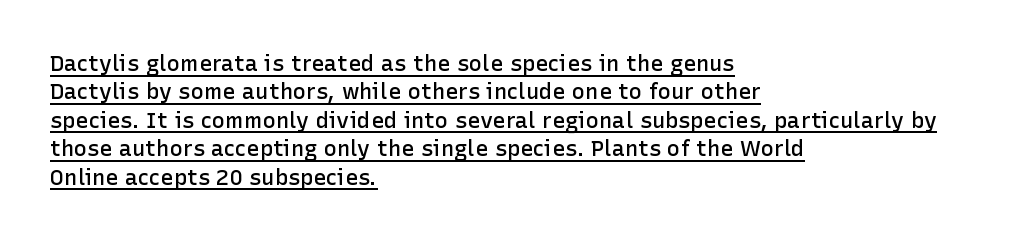
The text block is weighted toward the left margin, trailing off unevenly rightward. No extra tracking has been applied to these lines. You can tell it's not italic because the verticals are truly vertical. These lines carry some extra weight — a demibold, not a full bold.
